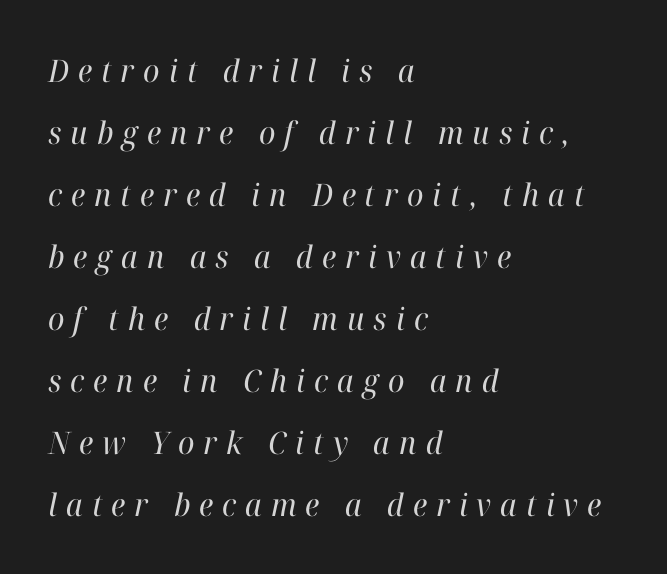
{"serif": "yes", "italic": "yes", "lean": "right", "slant_degrees": 12, "bold": "no", "weight": "regular", "width": "normal", "stroke_contrast": "high", "x_height": "medium", "monospaced": "no", "underline": "no", "align": "left", "line_spacing": "loose", "line_spacing_ratio": 2.0, "letter_spacing": "wide", "letter_spacing_em": 0.29, "glyph_px": 31}
